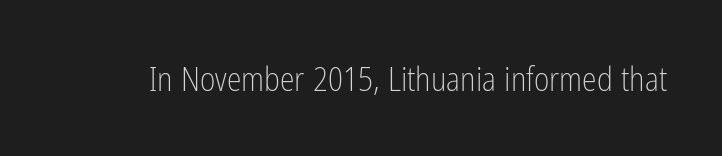
Q: Is the text bold? A: No.
Q: Is the text italic (slanted)? A: No, it is upright.
Q: Is the typeface a serif or a sans-serif typeface? A: Sans-serif.
Q: Is the text underlined? A: No.
Q: Is the spacing between letters normal or unusually wide? A: Normal.
Q: Width (condensed, normal, or wide)? A: Condensed.
Q: Stroke contrast? A: Low.
Q: x-height? A: Medium.
Q: Monospaced? A: No.
